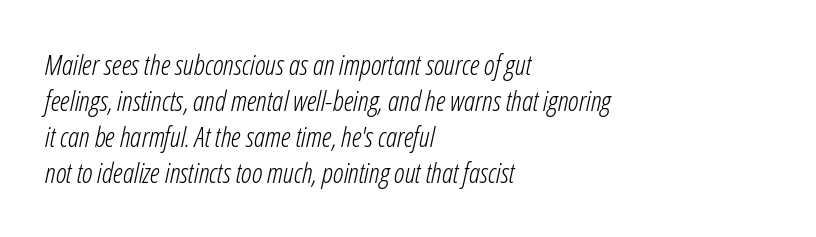
{"italic": "yes", "lean": "right", "slant_degrees": 12, "bold": "no", "weight": "light", "width": "condensed", "stroke_contrast": "low", "x_height": "medium", "monospaced": "no", "underline": "no", "align": "left", "line_spacing": "normal", "line_spacing_ratio": 1.28, "letter_spacing": "normal", "letter_spacing_em": 0.0, "glyph_px": 28}
